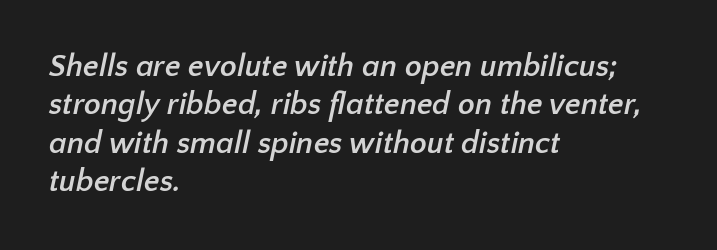
Q: Is the text bold? A: Yes.
Q: Is the typeface a serif or a sans-serif typeface? A: Sans-serif.
Q: Is the text underlined? A: No.
Q: How is the paragraph aligned? A: Left-aligned.
Q: Is the spacing between letters normal or unusually wide? A: Normal.
Q: Width (condensed, normal, or wide)? A: Normal.
Q: Stroke contrast? A: Low.
Q: x-height? A: Medium.
Q: Monospaced? A: No.
